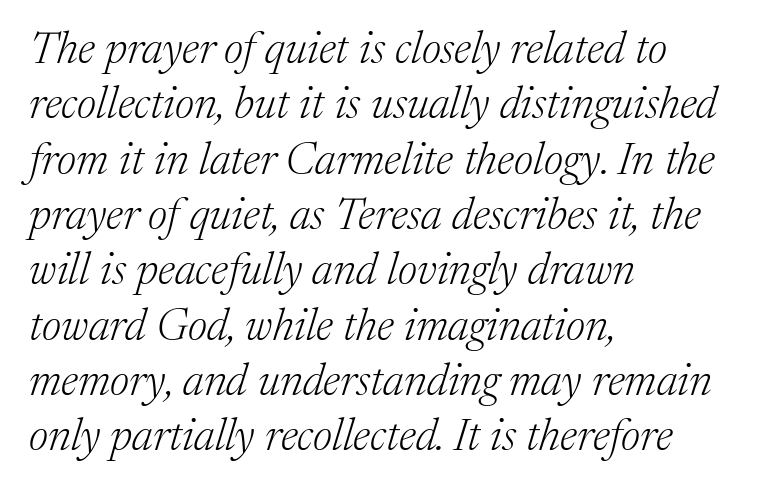
{"serif": "yes", "italic": "yes", "lean": "right", "slant_degrees": 17, "bold": "no", "weight": "light", "width": "normal", "stroke_contrast": "medium", "x_height": "medium", "monospaced": "no", "underline": "no", "align": "left", "line_spacing_ratio": 1.23, "letter_spacing": "normal", "letter_spacing_em": 0.0, "glyph_px": 45}
